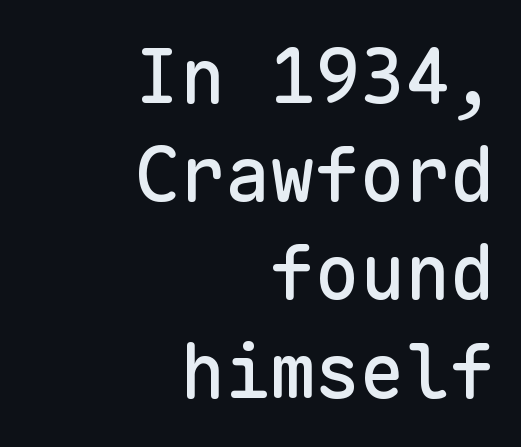
Does the copy run flush right? Yes — the right margin is perfectly even. These lines are composed in type without serifs. Rule under the text: the space is simply empty. Standard letterfit; no display-style spreading of the glyphs.
